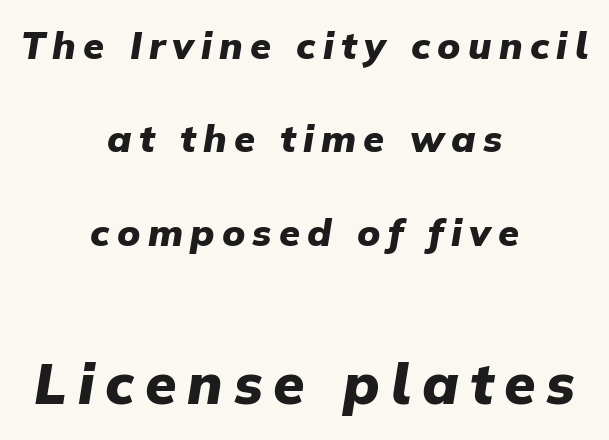
Q: Is the text bold? A: Yes.
Q: Is the text italic (slanted)? A: Yes, it leans right by about 9 degrees.
Q: Is the text underlined? A: No.
Q: How is the paragraph aligned? A: Centered.
Q: Is the spacing between lines tight, normal or loose? A: Loose.
Q: Which block of text is set in a larger size, the first (top) or the second (bottom)? A: The second (bottom) one.
Q: Width (condensed, normal, or wide)? A: Normal.
Q: Stroke contrast? A: Low.
Q: x-height? A: Medium.
Q: Monospaced? A: No.
